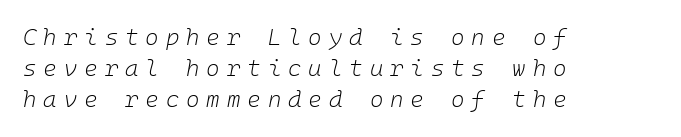
{"italic": "yes", "lean": "right", "slant_degrees": 10, "bold": "no", "underline": "no", "align": "left", "line_spacing": "normal", "line_spacing_ratio": 1.35, "letter_spacing": "wide", "letter_spacing_em": 0.3, "glyph_px": 23}
